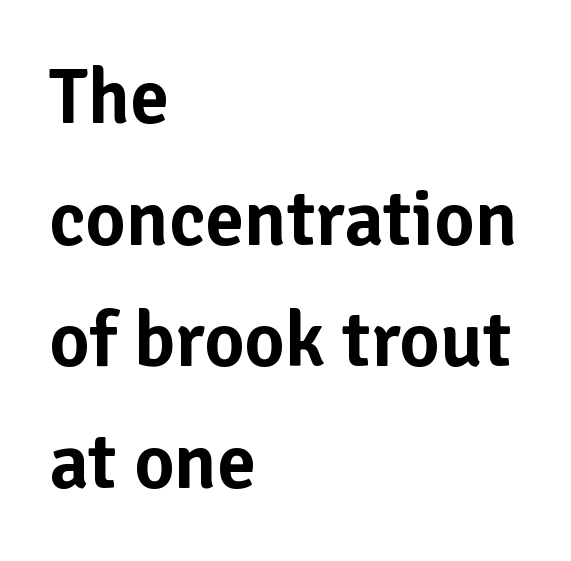
The image shows 78 px sans-serif type, upright; set left-aligned, normal line spacing (1.56x), normal letter spacing, not underlined; low stroke contrast and a medium x-height.
